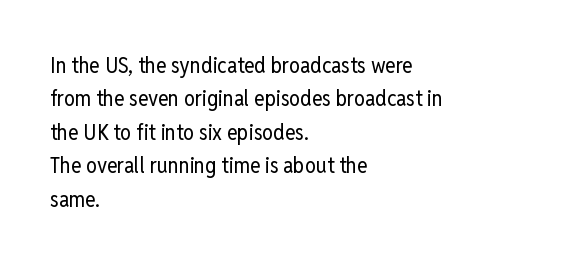
Q: Is the text bold? A: No.
Q: Is the text italic (slanted)? A: No, it is upright.
Q: Is the text underlined? A: No.
Q: How is the paragraph aligned? A: Left-aligned.
Q: Is the spacing between letters normal or unusually wide? A: Normal.
Q: Is the spacing between lines tight, normal or loose? A: Normal.
